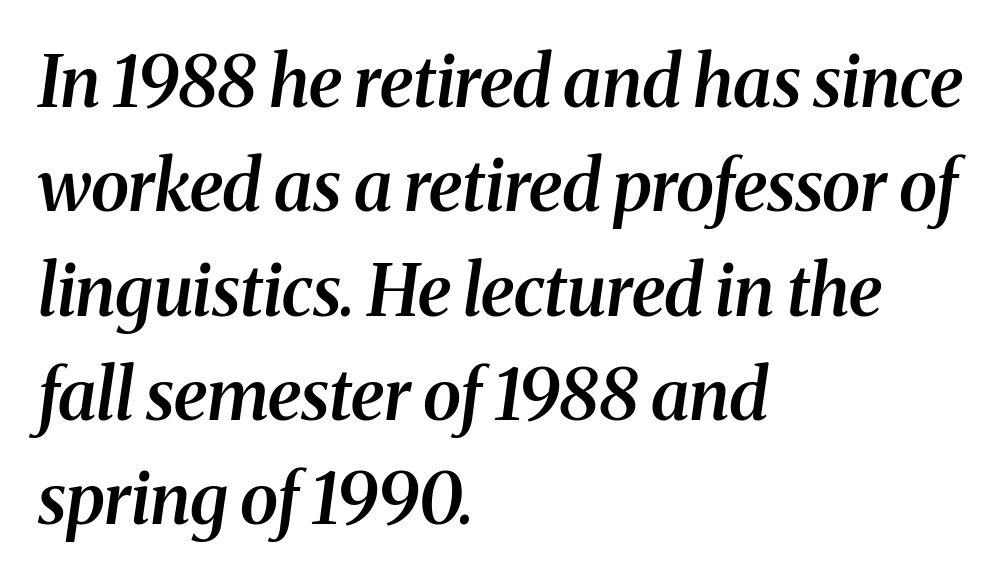
The image shows 70 px semibold serif type, italic (leaning right); set left-aligned, normal line spacing (1.49x), normal letter spacing, not underlined; medium stroke contrast and a medium x-height.
